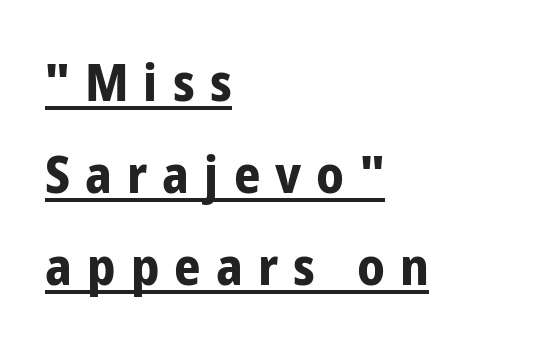
{"serif": "no", "italic": "no", "bold": "yes", "weight": "bold", "width": "condensed", "stroke_contrast": "low", "x_height": "medium", "monospaced": "no", "underline": "yes", "align": "left", "line_spacing_ratio": 1.77, "letter_spacing": "wide", "letter_spacing_em": 0.29, "glyph_px": 52}
